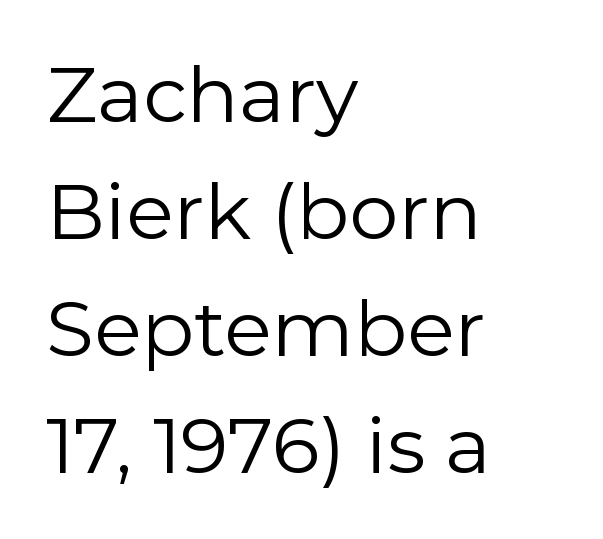
The zone under the glyphs is completely vacant. Quick note: not italic, upright. This is sans-serif lettering, the kind often seen on screens and signage. These lines sit exactly where default settings would place them. The line texture is even and compact thanks to regular tracking. The passage is arranged the way most books set body copy — flush left.
